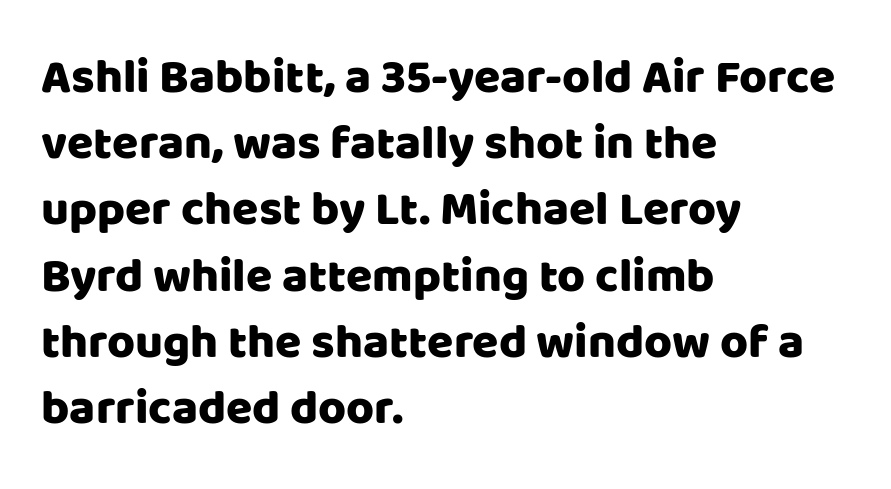
The image shows 48 px sans-serif type, upright; set left-aligned, normal line spacing (1.38x), normal letter spacing, not underlined; low stroke contrast and a large x-height.
